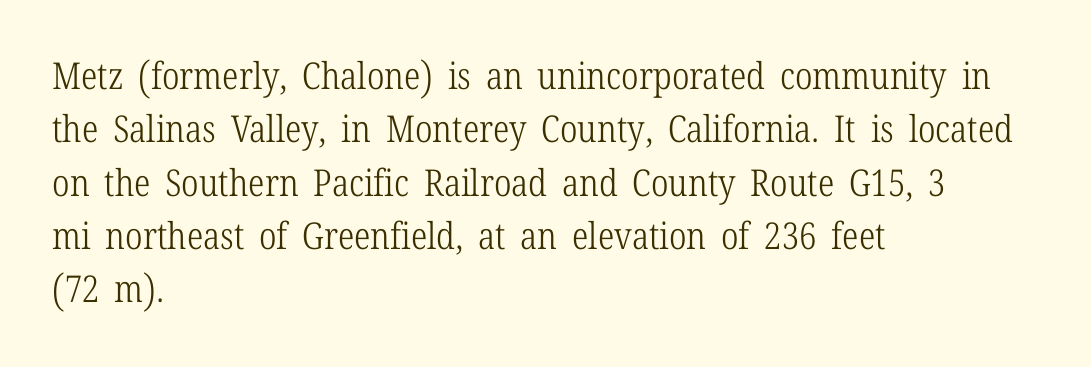
Q: Is the text bold? A: No.
Q: Is the text italic (slanted)? A: No, it is upright.
Q: Is the typeface a serif or a sans-serif typeface? A: Serif.
Q: Is the text underlined? A: No.
Q: How is the paragraph aligned? A: Left-aligned.
Q: Is the spacing between letters normal or unusually wide? A: Normal.
Q: Is the spacing between lines tight, normal or loose? A: Normal.
Q: Width (condensed, normal, or wide)? A: Condensed.
Q: Stroke contrast? A: Low.
Q: x-height? A: Medium.
Q: Monospaced? A: No.
